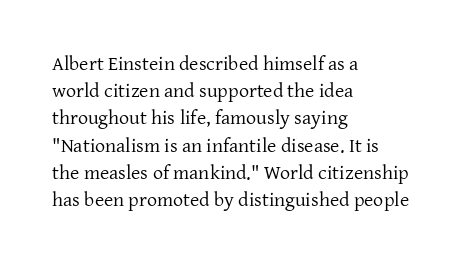
The image shows 20 px text type, upright; set left-aligned, normal line spacing (1.36x), normal letter spacing, not underlined.
